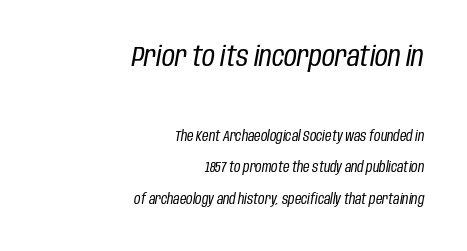
Underline: absent. A typesetter would mark this as italic. The passage shown is typed in a proportional face where columns would drift. Ink coverage per letter is moderate at most.
